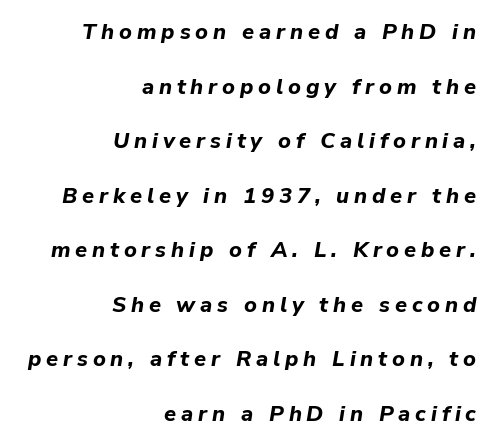
{"italic": "yes", "lean": "right", "slant_degrees": 9, "bold": "yes", "underline": "no", "align": "right", "line_spacing": "loose", "line_spacing_ratio": 2.48, "letter_spacing": "wide", "letter_spacing_em": 0.22, "glyph_px": 22}
